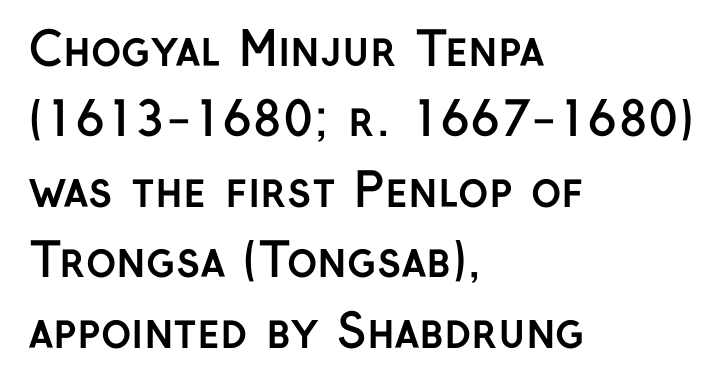
{"serif": "no", "italic": "no", "bold": "yes", "weight": "semibold", "width": "normal", "stroke_contrast": "low", "x_height": "medium", "monospaced": "no", "underline": "no", "align": "left", "line_spacing": "normal", "line_spacing_ratio": 1.53, "letter_spacing": "normal", "letter_spacing_em": 0.0, "glyph_px": 46}
